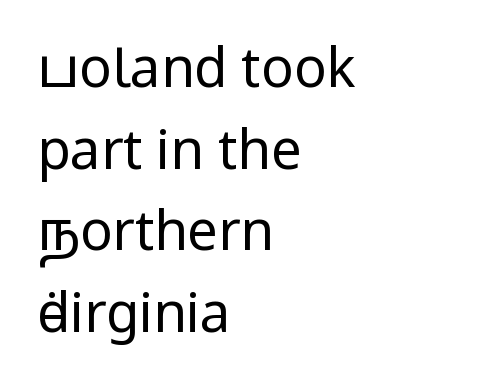
{"serif": "no", "italic": "no", "bold": "no", "weight": "regular", "width": "condensed", "stroke_contrast": "low", "underline": "no", "align": "left", "line_spacing": "normal", "line_spacing_ratio": 1.51, "letter_spacing": "normal", "letter_spacing_em": 0.0, "glyph_px": 54}
